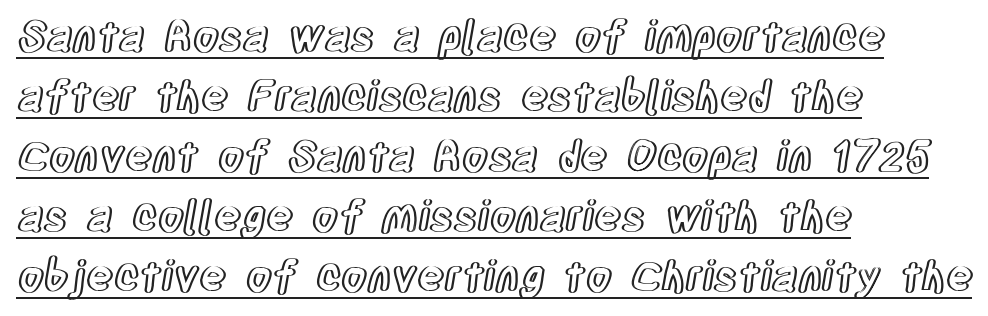
The image shows 42 px condensed type; set left-aligned, normal line spacing (1.43x), normal letter spacing, underlined; a large x-height.
